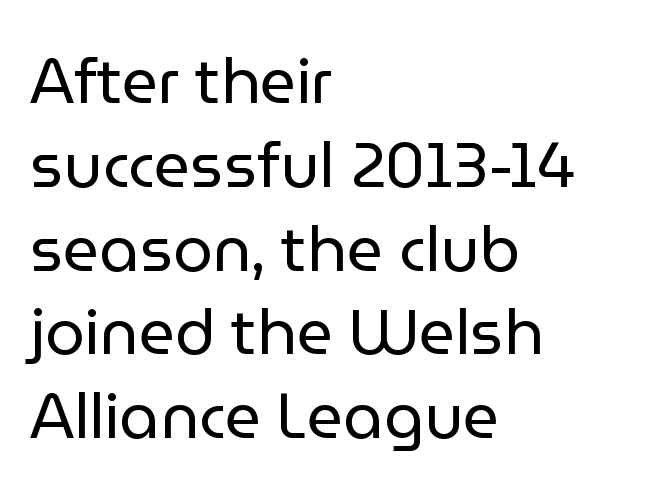
{"serif": "no", "italic": "no", "bold": "no", "weight": "regular", "width": "normal", "stroke_contrast": "low", "x_height": "medium", "monospaced": "no", "underline": "no", "align": "left", "line_spacing": "normal", "line_spacing_ratio": 1.33, "letter_spacing": "normal", "letter_spacing_em": 0.0, "glyph_px": 63}
